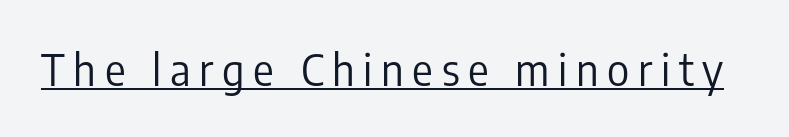
Q: Is the text bold? A: No.
Q: Is the text italic (slanted)? A: No, it is upright.
Q: Is the typeface a serif or a sans-serif typeface? A: Sans-serif.
Q: Is the text underlined? A: Yes.
Q: Is the spacing between letters normal or unusually wide? A: Unusually wide.
Q: Width (condensed, normal, or wide)? A: Condensed.
Q: Stroke contrast? A: Low.
Q: x-height? A: Medium.
Q: Monospaced? A: No.
